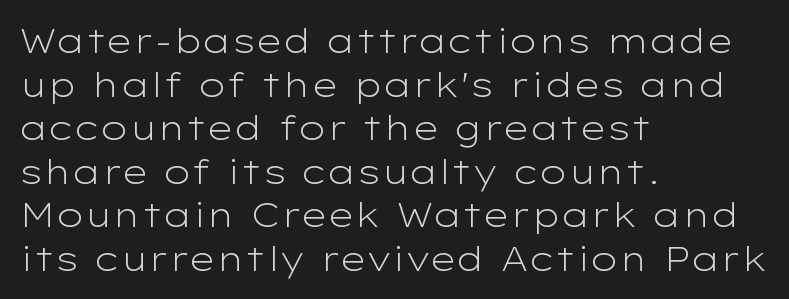
The image shows 34 px light, wide sans-serif type, upright; set left-aligned, normal line spacing (1.28x), normal letter spacing, not underlined; low stroke contrast and a medium x-height.
